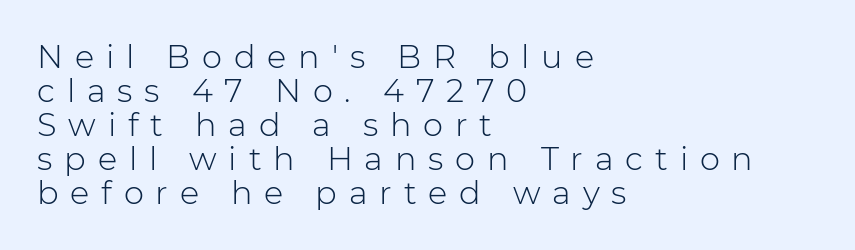
{"serif": "no", "italic": "no", "bold": "no", "weight": "light", "width": "normal", "stroke_contrast": "low", "x_height": "medium", "monospaced": "no", "underline": "no", "align": "left", "line_spacing": "tight", "line_spacing_ratio": 1.06, "letter_spacing": "wide", "letter_spacing_em": 0.37, "glyph_px": 32}
